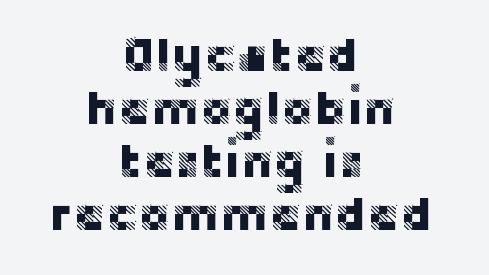
The image shows 49 px sans-serif type, upright; set centered, tight line spacing (1.08x), normal letter spacing, not underlined; low stroke contrast and a large x-height.
